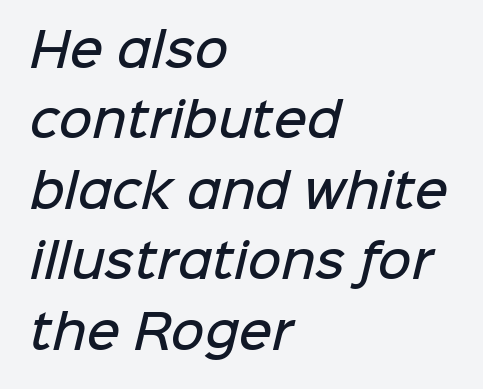
Q: Is the text bold? A: Semi-bold.
Q: Is the typeface a serif or a sans-serif typeface? A: Sans-serif.
Q: Is the text underlined? A: No.
Q: How is the paragraph aligned? A: Left-aligned.
Q: Is the spacing between letters normal or unusually wide? A: Normal.
Q: Is the spacing between lines tight, normal or loose? A: Normal.
Q: Width (condensed, normal, or wide)? A: Normal.
Q: Stroke contrast? A: Low.
Q: x-height? A: Medium.
Q: Monospaced? A: No.
